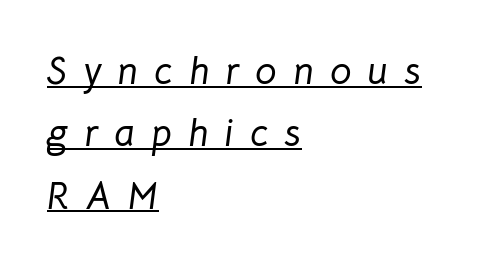
Rows of type keep a routine distance in the vertical direction. Note the varied advance widths — an 'i' is clearly narrower than an 'm'. Quick note: underline on. Quick note: italic. The face used here is rendered with a markedly widened letterfit. These lines are set flush left with a ragged right edge.
